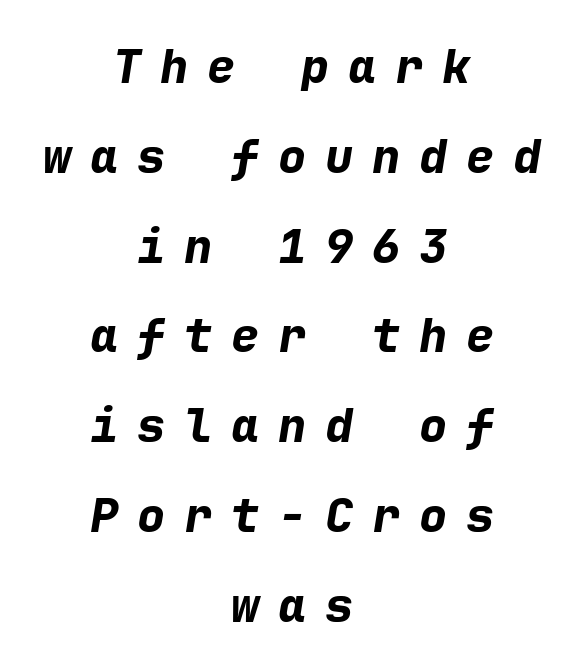
This sample has the even, mechanical cadence of fixed-width lettering. What's the leading like? Stretched, with rows far apart. Horizontal alignment here is central, giving a formal, balanced look. Does the weight exceed regular? Yes, all the way to bold.
